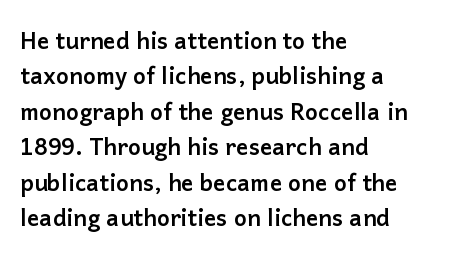
{"italic": "no", "bold": "yes", "underline": "no", "align": "left", "line_spacing": "normal", "line_spacing_ratio": 1.54, "letter_spacing": "normal", "letter_spacing_em": 0.0, "glyph_px": 23}
